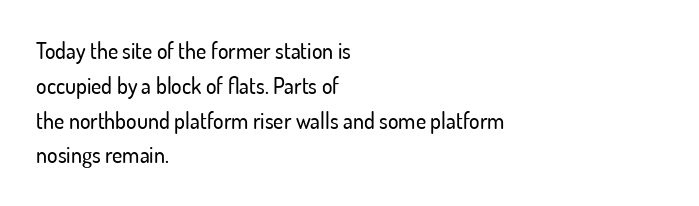
Q: Is the text italic (slanted)? A: No, it is upright.
Q: Is the text underlined? A: No.
Q: How is the paragraph aligned? A: Left-aligned.
Q: Is the spacing between letters normal or unusually wide? A: Normal.
Q: Is the spacing between lines tight, normal or loose? A: Normal.
